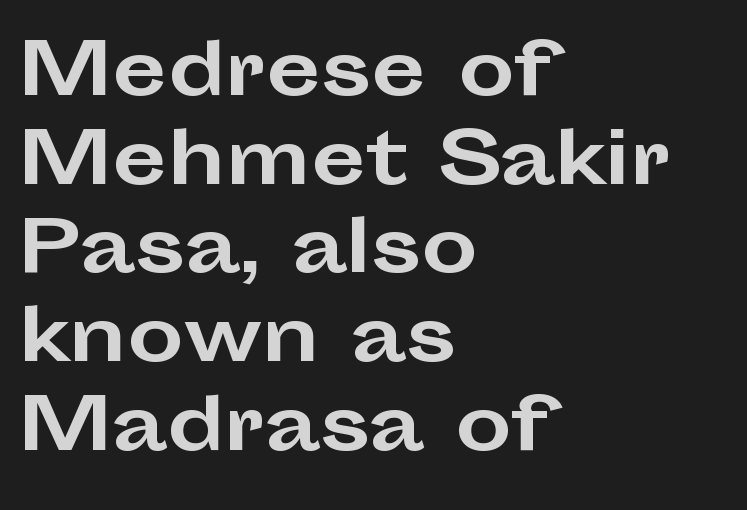
{"serif": "no", "italic": "no", "bold": "yes", "weight": "bold", "width": "wide", "stroke_contrast": "low", "x_height": "medium", "monospaced": "no", "underline": "no", "align": "left", "line_spacing": "normal", "line_spacing_ratio": 1.25, "letter_spacing": "normal", "letter_spacing_em": 0.0, "glyph_px": 71}
